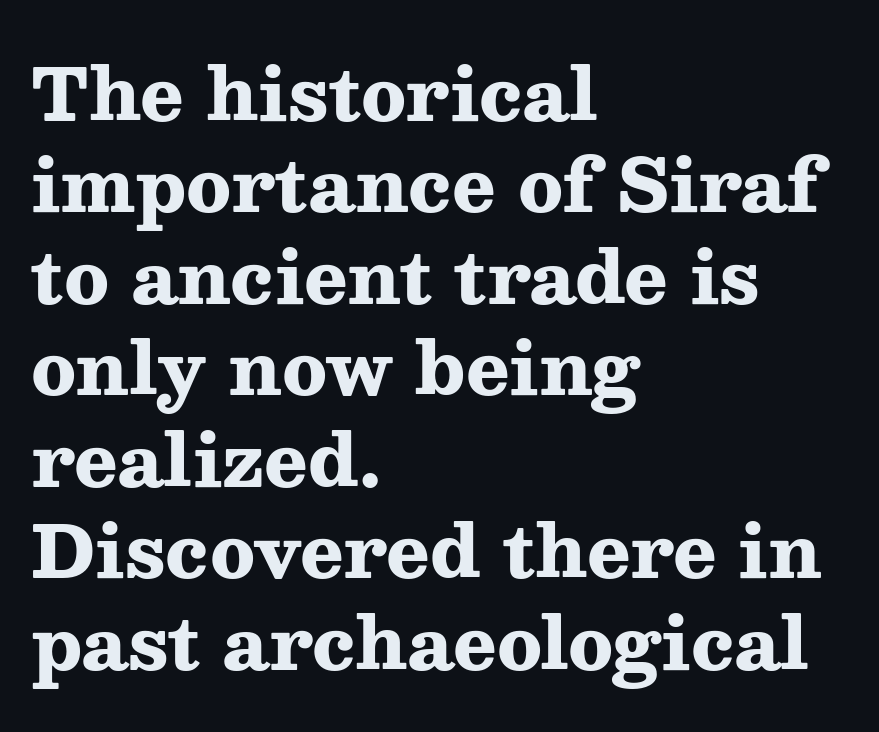
{"serif": "yes", "italic": "no", "bold": "yes", "weight": "heavy", "width": "wide", "stroke_contrast": "medium", "x_height": "medium", "monospaced": "no", "underline": "no", "align": "left", "line_spacing": "normal", "line_spacing_ratio": 1.27, "letter_spacing": "normal", "letter_spacing_em": 0.0, "glyph_px": 72}
